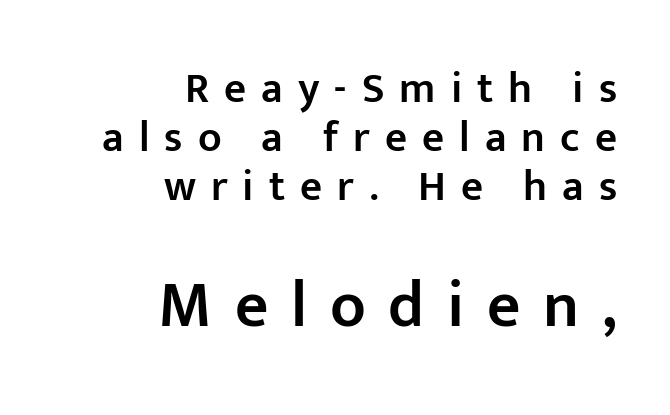
A semibold gives these letters moderate extra thickness, short of bold. The lettering stays uniformly vertical, giving the passage a roman look. Typeset ragged left — the right edge is the straight one. Students, note that the glyphs here are deliberately spaced far apart.
